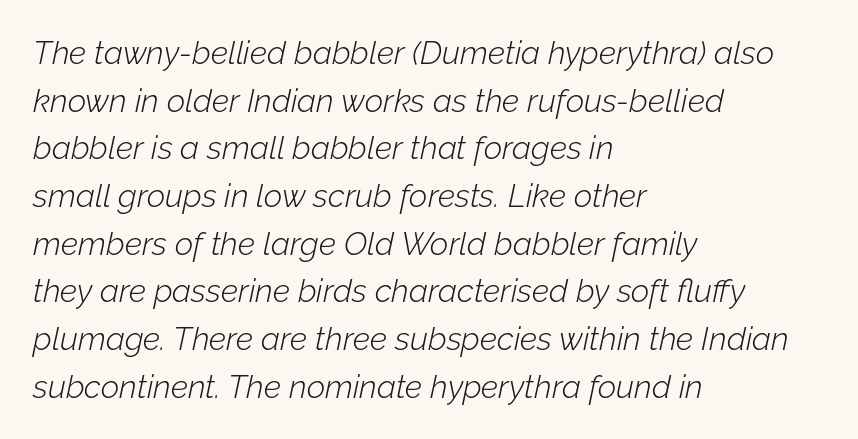
The image shows 32 px light type, italic (leaning right); set left-aligned, normal line spacing (1.49x), normal letter spacing, not underlined; low stroke contrast and a medium x-height.
